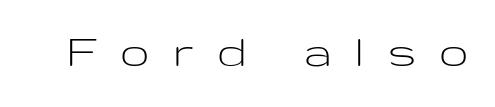
The image shows 50 px light, wide sans-serif type, upright; set unusually wide letter spacing (+0.5 em), not underlined; low stroke contrast and a medium x-height.
